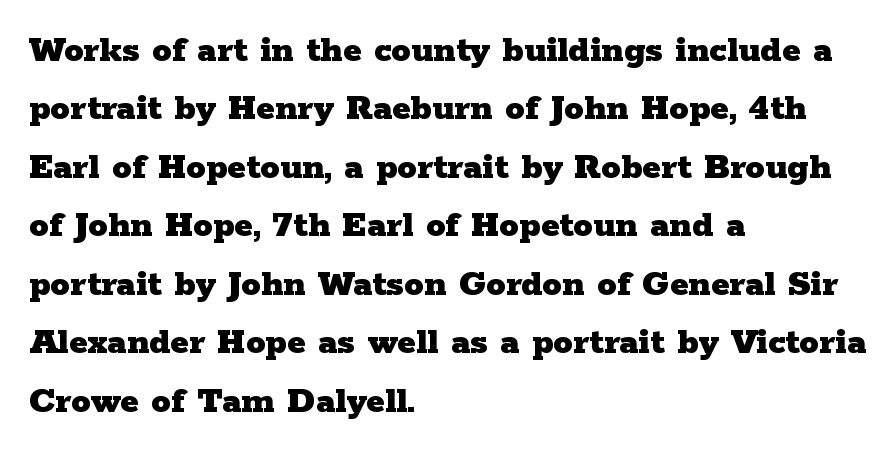
Q: Is the text bold? A: Yes.
Q: Is the text italic (slanted)? A: No, it is upright.
Q: Is the typeface a serif or a sans-serif typeface? A: Serif.
Q: Is the text underlined? A: No.
Q: How is the paragraph aligned? A: Left-aligned.
Q: Is the spacing between letters normal or unusually wide? A: Normal.
Q: Is the spacing between lines tight, normal or loose? A: Normal.
Q: Width (condensed, normal, or wide)? A: Wide.
Q: Stroke contrast? A: Low.
Q: x-height? A: Medium.
Q: Monospaced? A: No.
